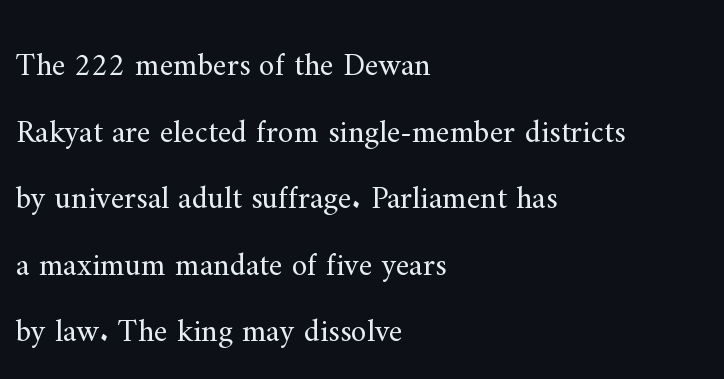
The image shows 32 px regular-weight serif type, upright; set left-aligned, loose line spacing (2.08x), normal letter spacing, not underlined; medium stroke contrast and a small x-height.
